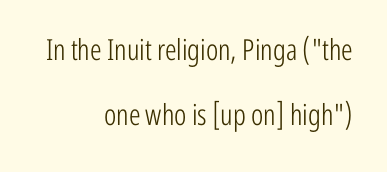
Q: Is the text bold? A: No.
Q: Is the text italic (slanted)? A: No, it is upright.
Q: Is the typeface a serif or a sans-serif typeface? A: Sans-serif.
Q: Is the text underlined? A: No.
Q: How is the paragraph aligned? A: Right-aligned.
Q: Is the spacing between letters normal or unusually wide? A: Normal.
Q: Is the spacing between lines tight, normal or loose? A: Loose.
Q: Width (condensed, normal, or wide)? A: Condensed.
Q: Stroke contrast? A: Low.
Q: x-height? A: Medium.
Q: Monospaced? A: No.
